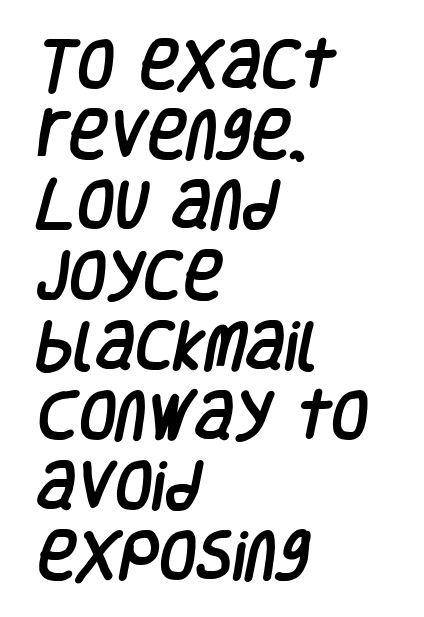
The image shows 54 px condensed sans-serif type; set left-aligned, normal line spacing (1.3x), normal letter spacing, not underlined; low stroke contrast and a large x-height.
